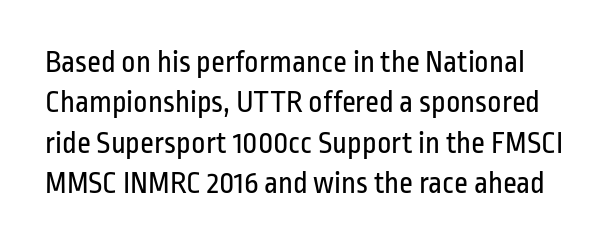
The image shows 31 px regular-weight, condensed sans-serif type, upright; set normal line spacing (1.3x), normal letter spacing, not underlined; low stroke contrast and a medium x-height.
